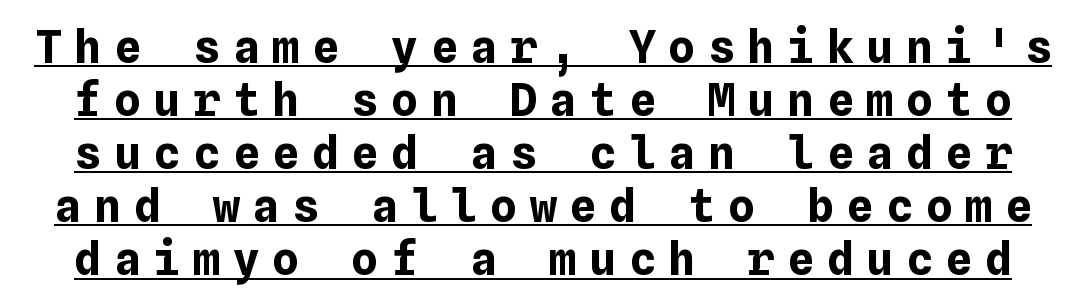
The image shows 45 px bold type, upright; set line spacing 1.18x, unusually wide letter spacing (+0.28 em), underlined; low stroke contrast and a medium x-height.
